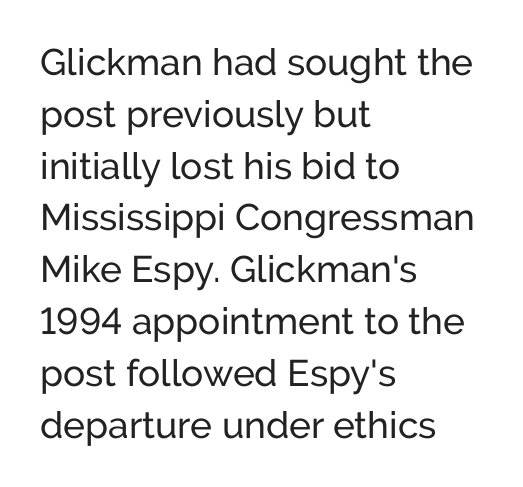
Q: Is the text bold? A: No.
Q: Is the text italic (slanted)? A: No, it is upright.
Q: Is the typeface a serif or a sans-serif typeface? A: Sans-serif.
Q: Is the text underlined? A: No.
Q: How is the paragraph aligned? A: Left-aligned.
Q: Is the spacing between letters normal or unusually wide? A: Normal.
Q: Is the spacing between lines tight, normal or loose? A: Normal.
Q: Width (condensed, normal, or wide)? A: Normal.
Q: Stroke contrast? A: Low.
Q: x-height? A: Medium.
Q: Monospaced? A: No.
